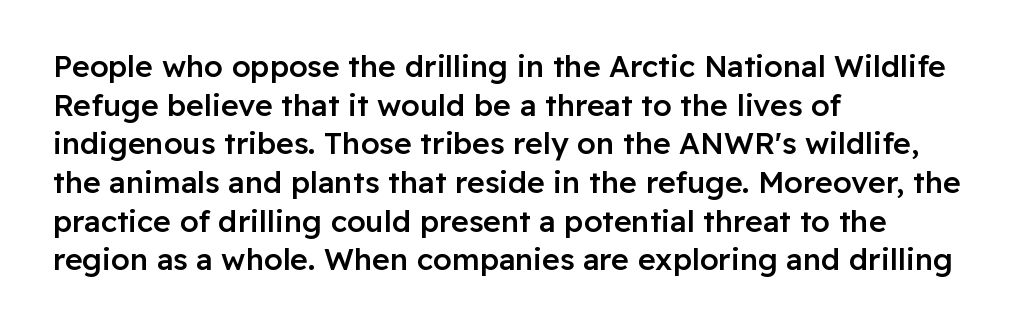
The image shows 30 px semibold sans-serif type, upright; set left-aligned, normal line spacing (1.29x), normal letter spacing, not underlined; low stroke contrast and a medium x-height.
